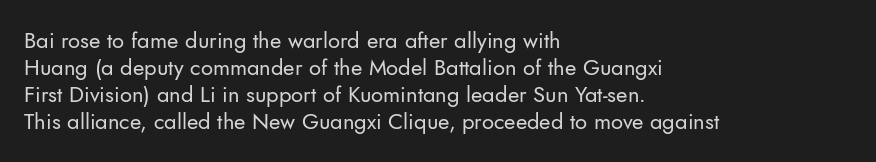
{"italic": "no", "bold": "no", "underline": "no", "align": "left", "line_spacing_ratio": 1.22, "letter_spacing": "normal", "letter_spacing_em": 0.0, "glyph_px": 22}
